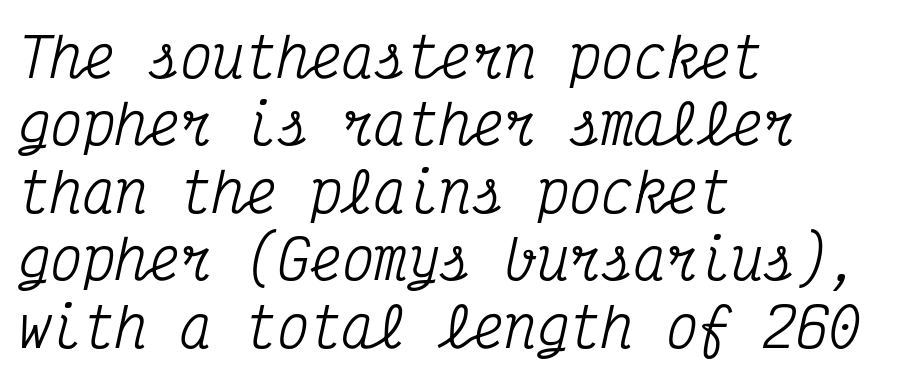
{"serif": "yes", "italic": "yes", "lean": "right", "slant_degrees": 12, "width": "condensed", "stroke_contrast": "medium", "x_height": "medium", "monospaced": "yes", "underline": "no", "align": "left", "line_spacing": "normal", "line_spacing_ratio": 1.25, "letter_spacing": "normal", "letter_spacing_em": 0.0, "glyph_px": 54}
